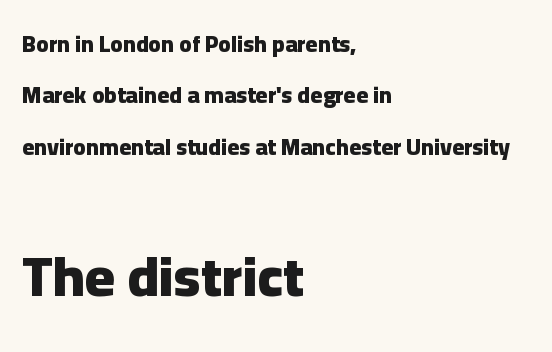
The image shows 57 px heavy sans-serif type, upright; set left-aligned, loose line spacing (2.23x), normal letter spacing, not underlined; the second (bottom) block is 2.48x larger; low stroke contrast and a medium x-height.
